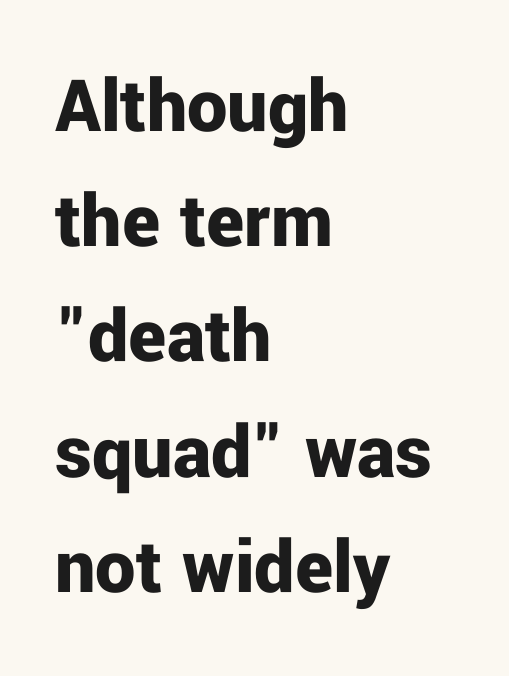
{"serif": "no", "italic": "no", "bold": "yes", "weight": "bold", "width": "normal", "stroke_contrast": "low", "x_height": "medium", "monospaced": "no", "underline": "no", "align": "left", "line_spacing": "normal", "line_spacing_ratio": 1.44, "letter_spacing": "normal", "letter_spacing_em": 0.0, "glyph_px": 80}
